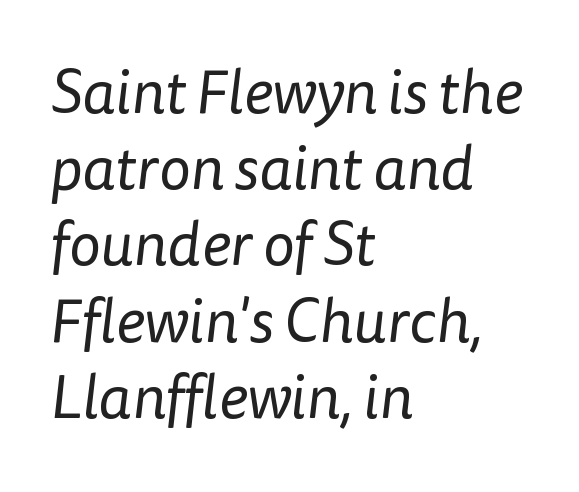
{"serif": "no", "bold": "no", "weight": "regular", "width": "normal", "stroke_contrast": "low", "x_height": "medium", "monospaced": "no", "underline": "no", "align": "left", "line_spacing": "normal", "line_spacing_ratio": 1.25, "letter_spacing": "normal", "letter_spacing_em": 0.0, "glyph_px": 61}
